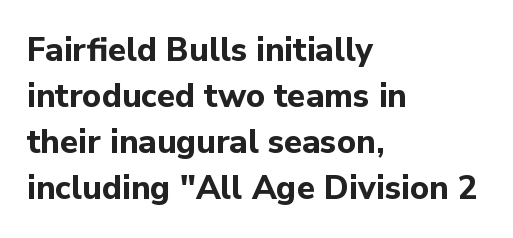
The image shows 33 px bold sans-serif type, upright; set left-aligned, normal line spacing (1.39x), normal letter spacing, not underlined; low stroke contrast and a medium x-height.
